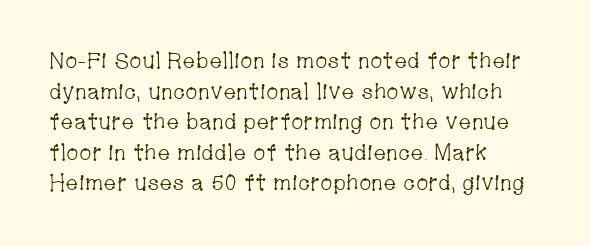
Q: Is the text bold? A: No.
Q: Is the text italic (slanted)? A: No, it is upright.
Q: Is the text underlined? A: No.
Q: How is the paragraph aligned? A: Left-aligned.
Q: Is the spacing between letters normal or unusually wide? A: Normal.
Q: Is the spacing between lines tight, normal or loose? A: Normal.
